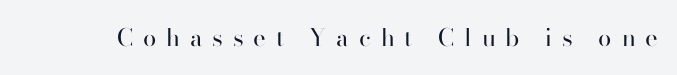
The image shows 24 px text type, upright; set unusually wide letter spacing (+0.41 em), not underlined.
